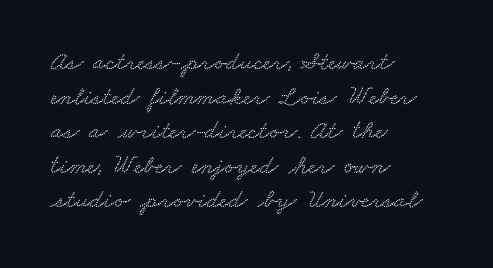
Vertically, the passage feels balanced, rows spaced as you'd expect. Unmarked baselines from the first word to the last. If you drew a ruler down the left edge, every line would touch it. The passage shown has conventional tracking throughout.
